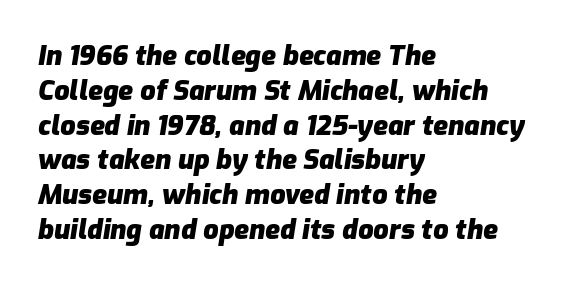
Rule under the text: the space is simply empty. The designer left line spacing at the default. Plenty of ink on the page — the face is bold. There's an unmistakable incline to the writing here. The compositor pushed each line to the left boundary.
